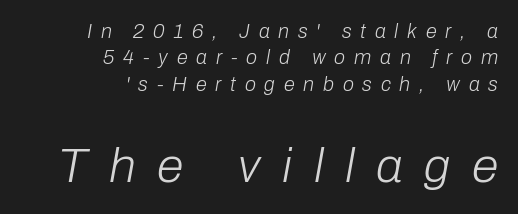
{"italic": "yes", "lean": "right", "slant_degrees": 10, "bold": "no", "weight": "light", "width": "normal", "stroke_contrast": "low", "x_height": "medium", "monospaced": "no", "underline": "no", "align": "right", "line_spacing": "normal", "line_spacing_ratio": 1.32, "letter_spacing": "wide", "letter_spacing_em": 0.44, "larger_block": "second", "size_ratio": 2.45, "glyph_px": 49}
